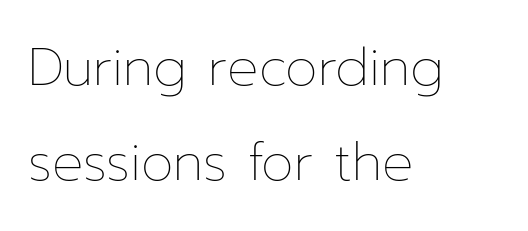
Q: Is the text bold? A: No.
Q: Is the text italic (slanted)? A: No, it is upright.
Q: Is the text underlined? A: No.
Q: How is the paragraph aligned? A: Left-aligned.
Q: Is the spacing between letters normal or unusually wide? A: Normal.
Q: Width (condensed, normal, or wide)? A: Normal.
Q: Stroke contrast? A: Low.
Q: x-height? A: Medium.
Q: Monospaced? A: No.
